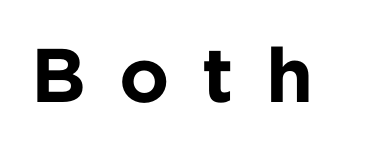
The image shows 76 px bold sans-serif type, upright; set unusually wide letter spacing (+0.43 em), not underlined; low stroke contrast and a medium x-height.
